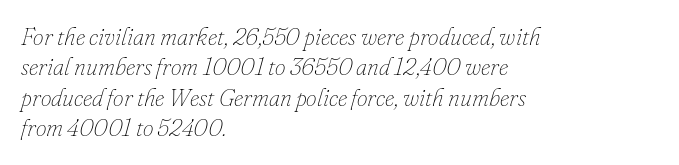
Q: Is the text bold? A: No.
Q: Is the text italic (slanted)? A: Yes, it leans right by about 16 degrees.
Q: Is the text underlined? A: No.
Q: How is the paragraph aligned? A: Left-aligned.
Q: Is the spacing between letters normal or unusually wide? A: Normal.
Q: Is the spacing between lines tight, normal or loose? A: Normal.
